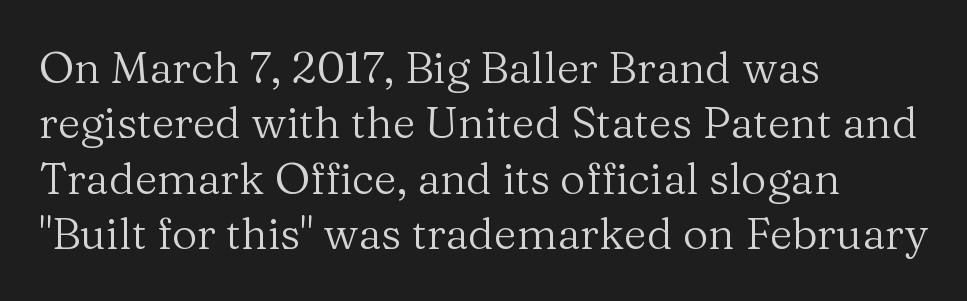
Q: Is the text bold? A: No.
Q: Is the text italic (slanted)? A: No, it is upright.
Q: Is the typeface a serif or a sans-serif typeface? A: Serif.
Q: Is the text underlined? A: No.
Q: How is the paragraph aligned? A: Left-aligned.
Q: Is the spacing between letters normal or unusually wide? A: Normal.
Q: Is the spacing between lines tight, normal or loose? A: Normal.
Q: Width (condensed, normal, or wide)? A: Normal.
Q: Stroke contrast? A: Medium.
Q: x-height? A: Medium.
Q: Monospaced? A: No.
